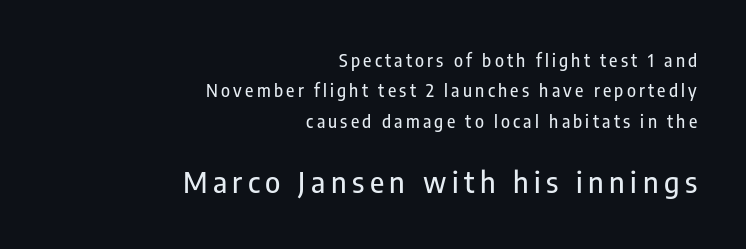
{"serif": "no", "italic": "no", "width": "condensed", "stroke_contrast": "low", "x_height": "medium", "monospaced": "no", "underline": "no", "align": "right", "line_spacing_ratio": 1.78, "larger_block": "second", "size_ratio": 1.71, "glyph_px": 29}
